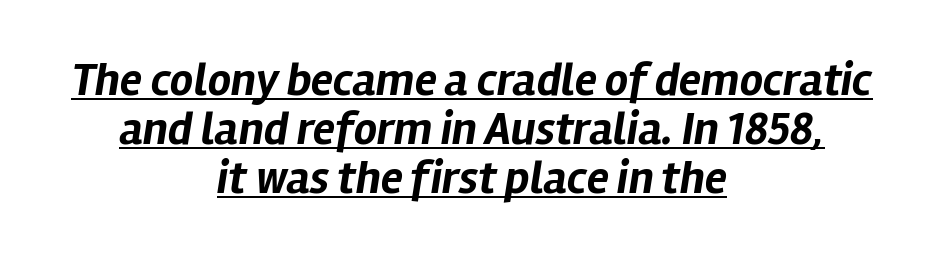
The image shows 46 px bold type, italic (leaning right); set centered, tight line spacing (1.07x), normal letter spacing, underlined; low stroke contrast and a medium x-height.
